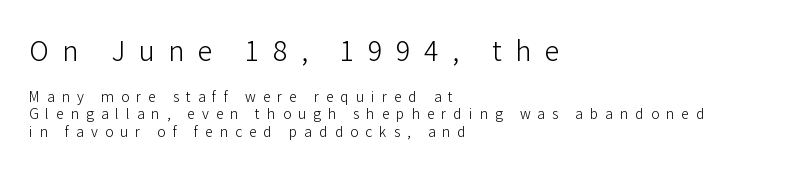
Short and long lines alike share a common starting point at left. Two sizes are in play, and the larger belongs to the first block. This rendering widens character spacing well past its baseline value. Upright lettering throughout. The area under the type is left untouched. Weight: regular or lighter.
